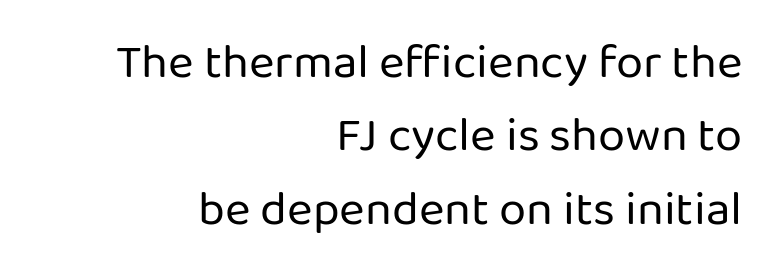
Q: Is the text bold? A: No.
Q: Is the text italic (slanted)? A: No, it is upright.
Q: Is the typeface a serif or a sans-serif typeface? A: Sans-serif.
Q: Is the text underlined? A: No.
Q: How is the paragraph aligned? A: Right-aligned.
Q: Is the spacing between letters normal or unusually wide? A: Normal.
Q: Is the spacing between lines tight, normal or loose? A: Normal.
Q: Width (condensed, normal, or wide)? A: Normal.
Q: Stroke contrast? A: Low.
Q: x-height? A: Medium.
Q: Monospaced? A: No.
